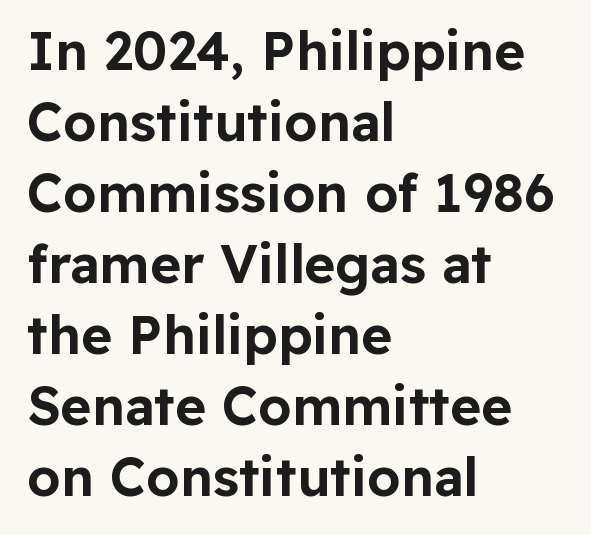
Q: Is the text italic (slanted)? A: No, it is upright.
Q: Is the typeface a serif or a sans-serif typeface? A: Sans-serif.
Q: Is the text underlined? A: No.
Q: How is the paragraph aligned? A: Left-aligned.
Q: Is the spacing between letters normal or unusually wide? A: Normal.
Q: Is the spacing between lines tight, normal or loose? A: Normal.
Q: Width (condensed, normal, or wide)? A: Normal.
Q: Stroke contrast? A: Low.
Q: x-height? A: Medium.
Q: Monospaced? A: No.
